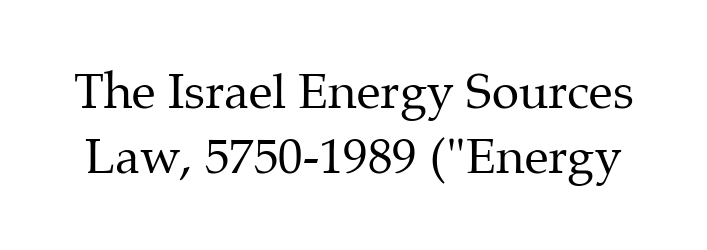
No letter is thick-stroked: the sample isn't bold. What kind of face is this? One with serifs. The passage shown is typed in a proportional face where columns would drift. The face used here is rendered with its standard letterfit. This is the regular roman posture of the typeface.
